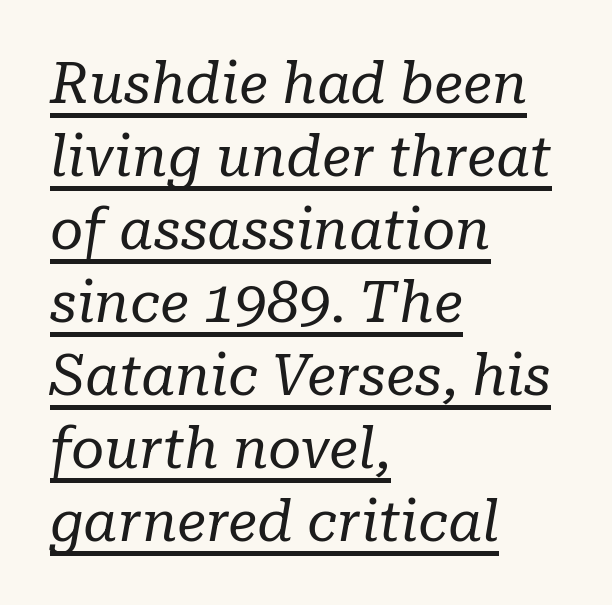
The image shows 57 px regular-weight serif type, italic (leaning right); set left-aligned, normal line spacing (1.28x), normal letter spacing, underlined; low stroke contrast and a medium x-height.
